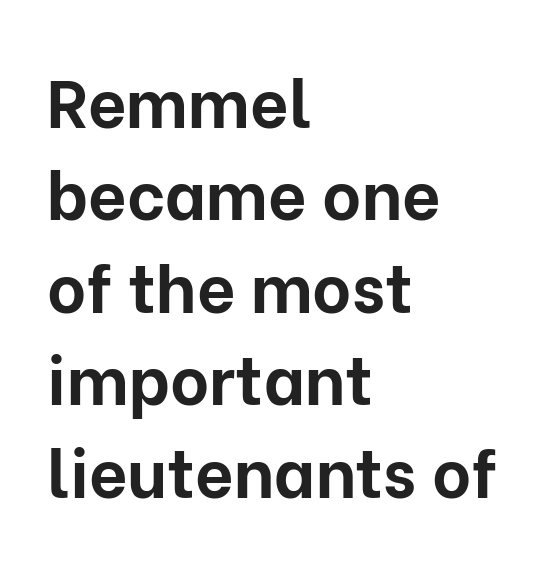
Grotesque or geometric, the face here clearly has no serifs. The paragraph has a hard left edge and a soft right edge. Think of a printed novel: that variable character pitch is what you see here. Unlike italic type, these characters show no tilt at all.
